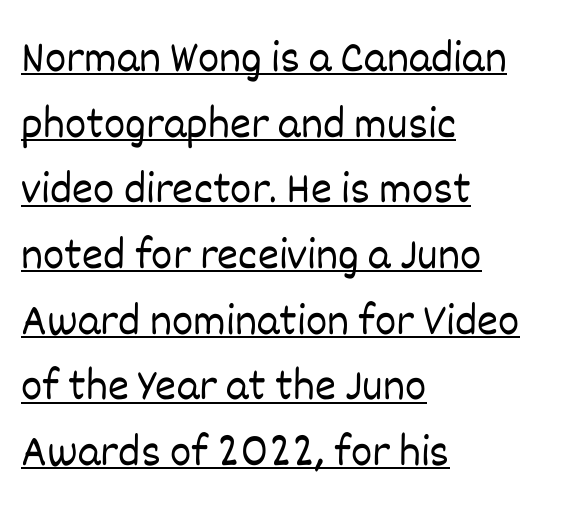
{"italic": "no", "bold": "no", "weight": "light", "width": "normal", "stroke_contrast": "low", "x_height": "large", "monospaced": "no", "underline": "yes", "align": "left", "line_spacing": "normal", "line_spacing_ratio": 1.46, "letter_spacing": "normal", "letter_spacing_em": 0.0, "glyph_px": 45}
